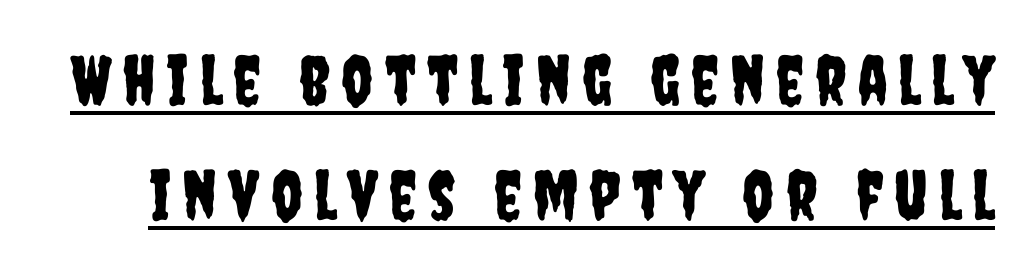
{"serif": "no", "italic": "no", "width": "condensed", "stroke_contrast": "low", "x_height": "large", "monospaced": "no", "underline": "yes", "line_spacing": "normal", "line_spacing_ratio": 1.67, "glyph_px": 69}
